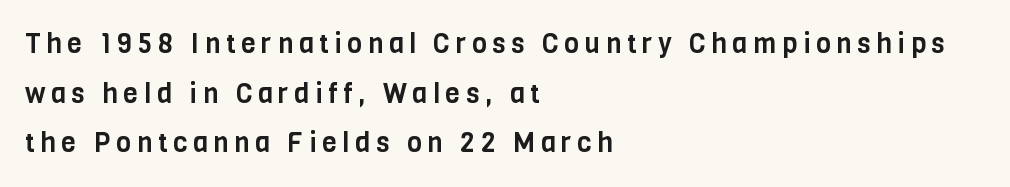
The passage is arranged the way most books set body copy — flush left. Upright lettering throughout. Observe the wide spacing: letters keep a clear distance from each other. A bare baseline throughout the passage.
